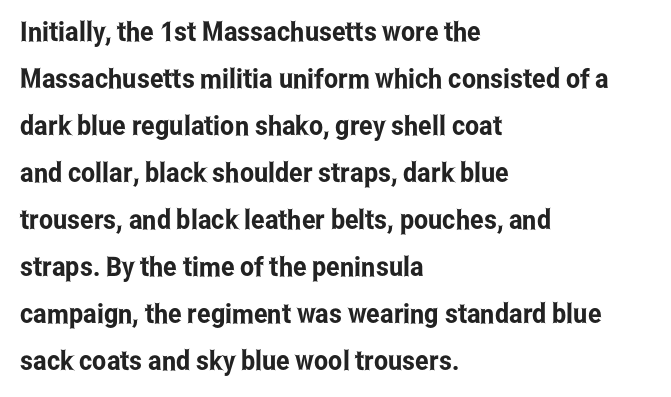
This is roman type, the default non-slanted kind. Beneath every word, the page is bare. Line beginnings align vertically; line endings do not. Inter-character spacing is left at the font's built-in metrics.
